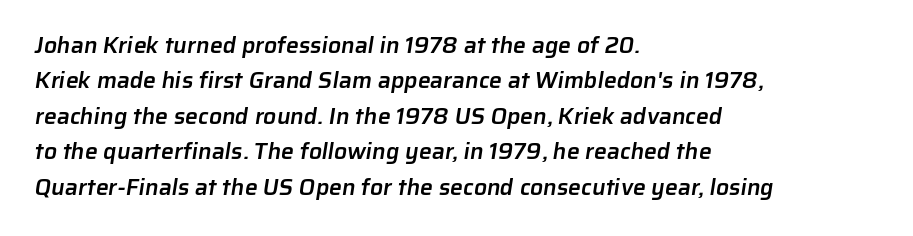
The space directly below the letters is spotless. If you drew a ruler down the left edge, every line would touch it. Evenly set lines give the paragraph a standard silhouette. In terms of weight, the rendering is demibold, just under bold. Caption: standard tracking, unaltered.
